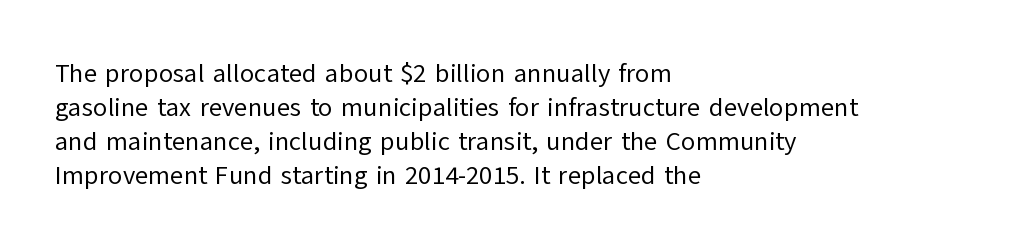
{"italic": "no", "bold": "no", "underline": "no", "align": "left", "line_spacing": "normal", "line_spacing_ratio": 1.31, "letter_spacing": "normal", "letter_spacing_em": 0.0, "glyph_px": 26}
